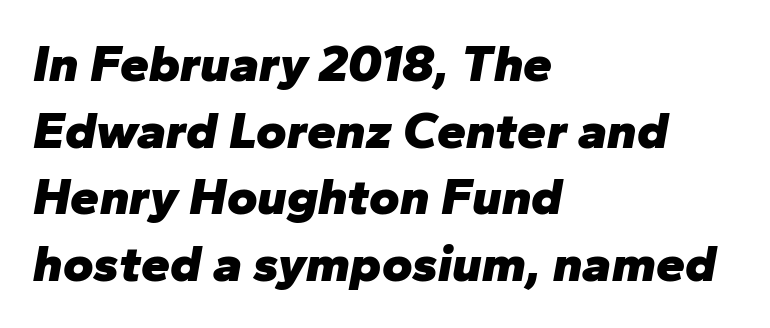
{"italic": "yes", "lean": "right", "slant_degrees": 10, "bold": "yes", "weight": "heavy", "width": "normal", "stroke_contrast": "low", "x_height": "medium", "monospaced": "no", "underline": "no", "align": "left", "line_spacing": "normal", "line_spacing_ratio": 1.28, "letter_spacing": "normal", "letter_spacing_em": 0.0, "glyph_px": 52}
